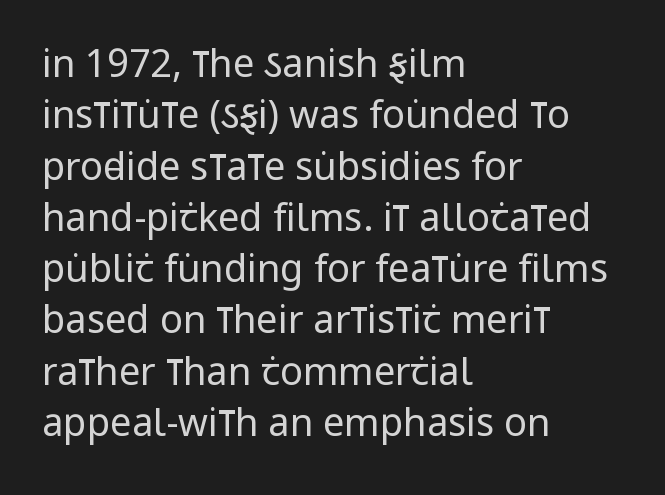
The image shows 38 px regular-weight, condensed sans-serif type, upright; set left-aligned, normal line spacing (1.35x), normal letter spacing, not underlined; low stroke contrast and a large x-height.
